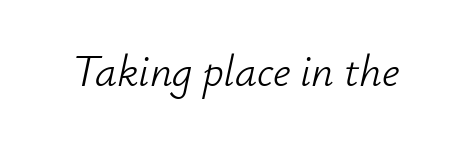
Q: Is the text bold? A: No.
Q: Is the text italic (slanted)? A: Yes, it leans right by about 12 degrees.
Q: Is the text underlined? A: No.
Q: Is the spacing between letters normal or unusually wide? A: Normal.
Q: Width (condensed, normal, or wide)? A: Normal.
Q: Stroke contrast? A: Low.
Q: x-height? A: Small.
Q: Monospaced? A: No.
